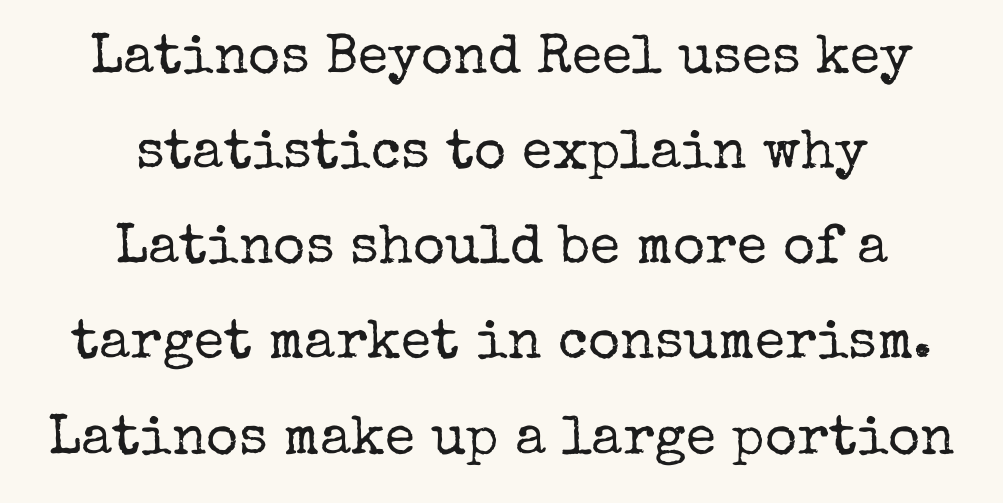
{"serif": "yes", "italic": "no", "bold": "no", "weight": "regular", "width": "normal", "stroke_contrast": "low", "x_height": "medium", "monospaced": "no", "underline": "no", "align": "center", "line_spacing_ratio": 1.73, "letter_spacing": "normal", "letter_spacing_em": 0.0, "glyph_px": 55}
